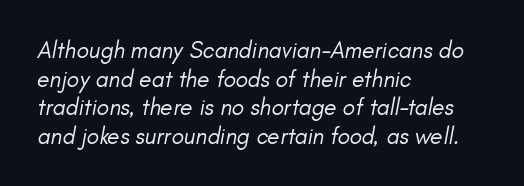
Q: Is the text bold? A: No.
Q: Is the text italic (slanted)? A: Yes, it leans right by about 11 degrees.
Q: Is the text underlined? A: No.
Q: How is the paragraph aligned? A: Left-aligned.
Q: Is the spacing between letters normal or unusually wide? A: Normal.
